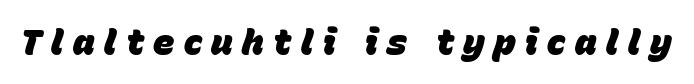
Glyph-to-glyph distance is far greater than everyday printed text. Spacing verdict: proportional, widths tailored to each character. The text carries the slant typical of an italic or oblique font. Quick note: underline off.
